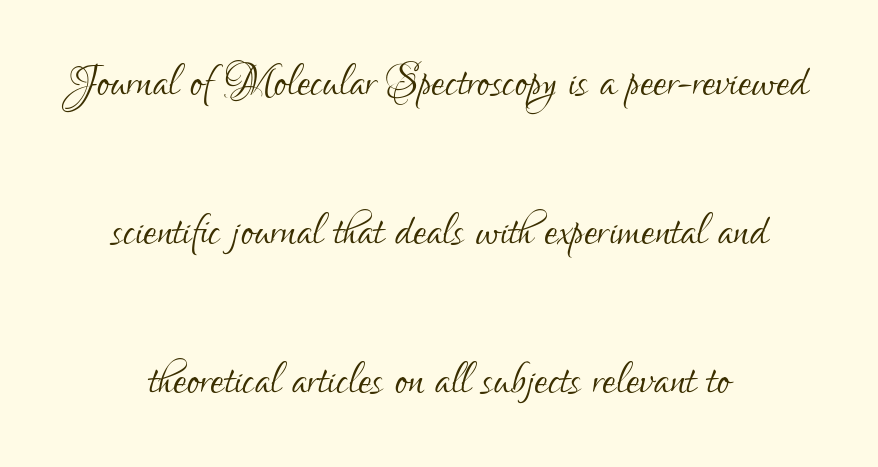
Q: Is the text bold? A: No.
Q: Is the text italic (slanted)? A: Yes.
Q: Is the typeface a serif or a sans-serif typeface? A: Sans-serif.
Q: Is the text underlined? A: No.
Q: How is the paragraph aligned? A: Centered.
Q: Is the spacing between letters normal or unusually wide? A: Normal.
Q: Is the spacing between lines tight, normal or loose? A: Loose.
Q: Width (condensed, normal, or wide)? A: Condensed.
Q: Stroke contrast? A: Low.
Q: x-height? A: Small.
Q: Monospaced? A: No.
